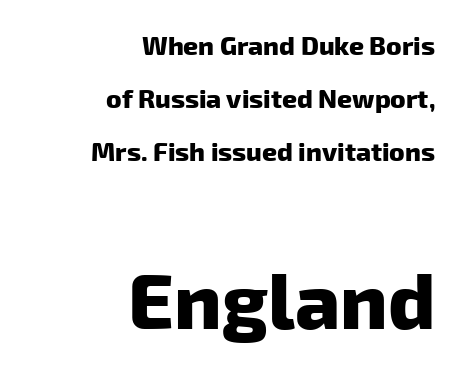
Q: Is the text bold? A: Yes.
Q: Is the typeface a serif or a sans-serif typeface? A: Sans-serif.
Q: Is the text underlined? A: No.
Q: How is the paragraph aligned? A: Right-aligned.
Q: Is the spacing between letters normal or unusually wide? A: Normal.
Q: Is the spacing between lines tight, normal or loose? A: Loose.
Q: Which block of text is set in a larger size, the first (top) or the second (bottom)? A: The second (bottom) one.
Q: Width (condensed, normal, or wide)? A: Normal.
Q: Stroke contrast? A: Low.
Q: x-height? A: Medium.
Q: Monospaced? A: No.
